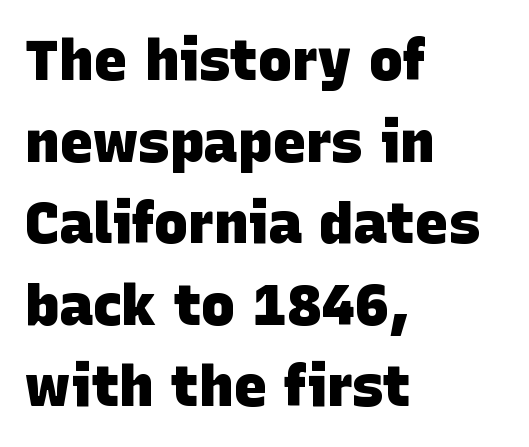
The image shows 57 px heavy sans-serif type; set left-aligned, normal line spacing (1.43x), normal letter spacing, not underlined; low stroke contrast and a large x-height.
